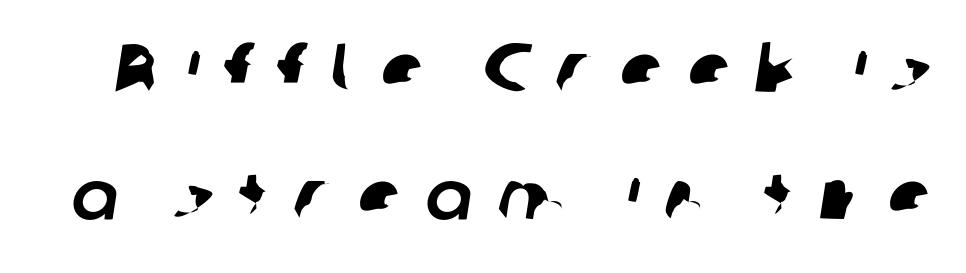
Q: Is the typeface a serif or a sans-serif typeface? A: Sans-serif.
Q: Is the text underlined? A: No.
Q: Is the spacing between letters normal or unusually wide? A: Unusually wide.
Q: Width (condensed, normal, or wide)? A: Normal.
Q: Stroke contrast? A: Low.
Q: x-height? A: Medium.
Q: Monospaced? A: No.
